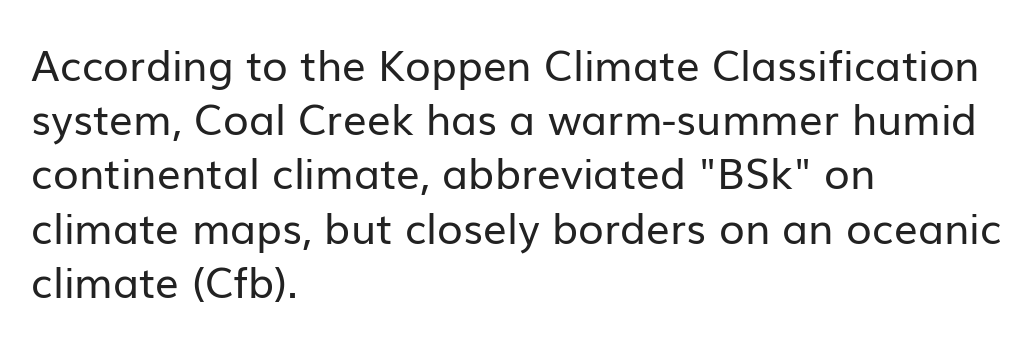
The strokes carry an ordinary text weight at most. Descenders hang freely into open space. Where is the straight margin? On the left. Each letter keeps its own natural width here, so spacing adapts to shape. Is the letter spacing exaggerated? No — it looks like the ordinary default. How would I describe the line gaps? Plain and ordinary.
